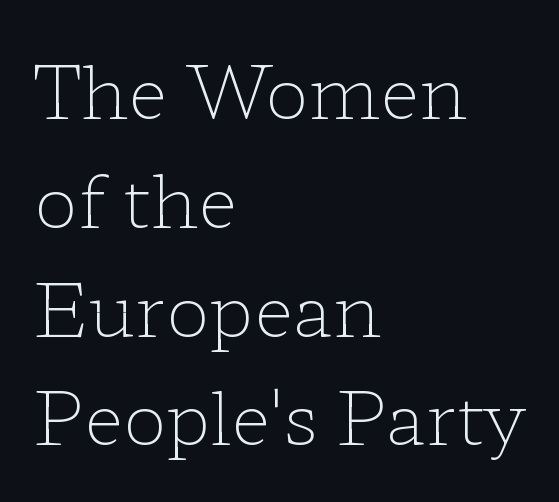
{"serif": "yes", "italic": "no", "bold": "no", "weight": "light", "width": "wide", "stroke_contrast": "low", "x_height": "medium", "monospaced": "no", "underline": "no", "align": "left", "line_spacing": "normal", "line_spacing_ratio": 1.49, "letter_spacing": "normal", "letter_spacing_em": 0.0, "glyph_px": 73}
